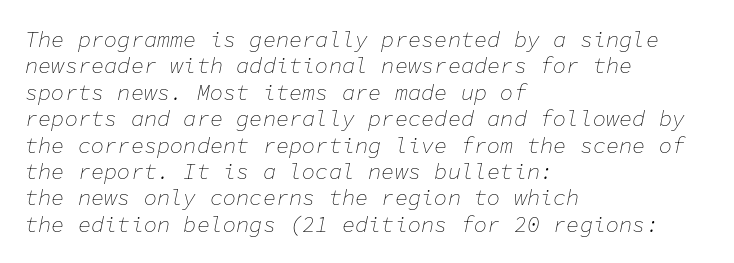
A light-to-regular cut is what we see here. The passage shown is not underscored anywhere. The paragraph has a hard left edge and a soft right edge. Does the lettering tilt? It does — this is italic. How are the letters spaced? Ordinarily, with no added tracking.
